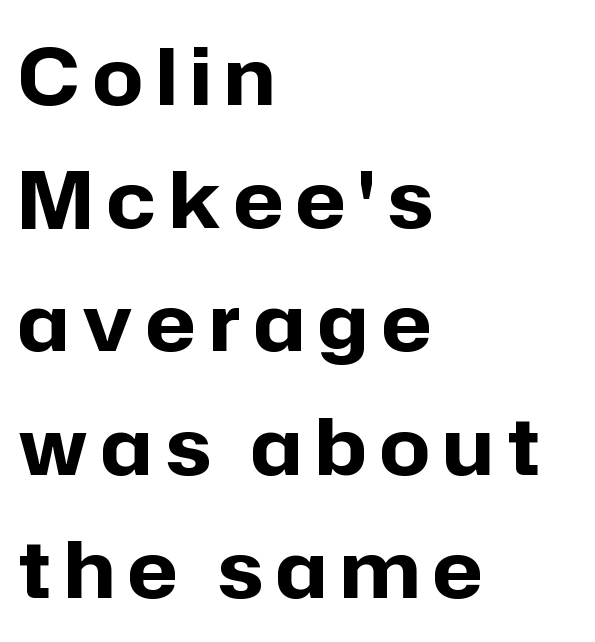
The image shows 79 px bold sans-serif type, upright; set left-aligned, normal line spacing (1.56x), not underlined; low stroke contrast and a medium x-height.
